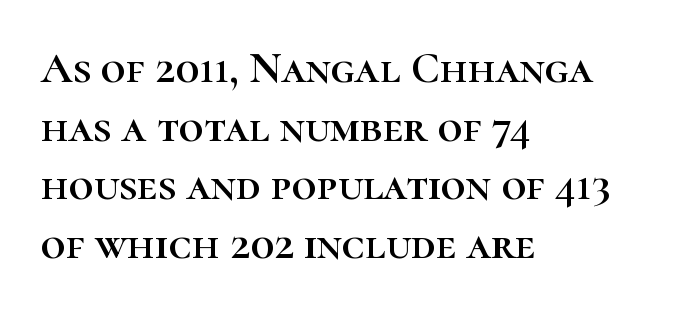
Q: Is the text italic (slanted)? A: No, it is upright.
Q: Is the text underlined? A: No.
Q: How is the paragraph aligned? A: Left-aligned.
Q: Is the spacing between letters normal or unusually wide? A: Normal.
Q: Is the spacing between lines tight, normal or loose? A: Normal.
Q: Width (condensed, normal, or wide)? A: Normal.
Q: Stroke contrast? A: High.
Q: x-height? A: Medium.
Q: Monospaced? A: No.
